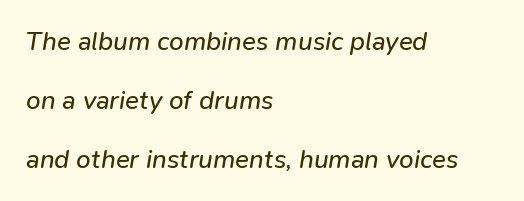
{"italic": "yes", "lean": "right", "slant_degrees": 9, "bold": "no", "underline": "no", "align": "left", "line_spacing": "loose", "line_spacing_ratio": 2.26, "letter_spacing": "normal", "letter_spacing_em": 0.0, "glyph_px": 26}
